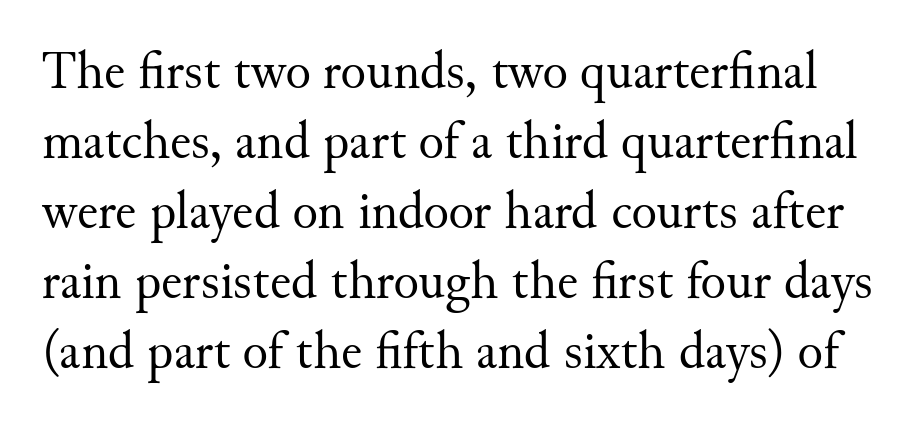
The image shows 53 px regular-weight serif type, upright; set normal line spacing (1.32x), normal letter spacing, not underlined; medium stroke contrast and a small x-height.
